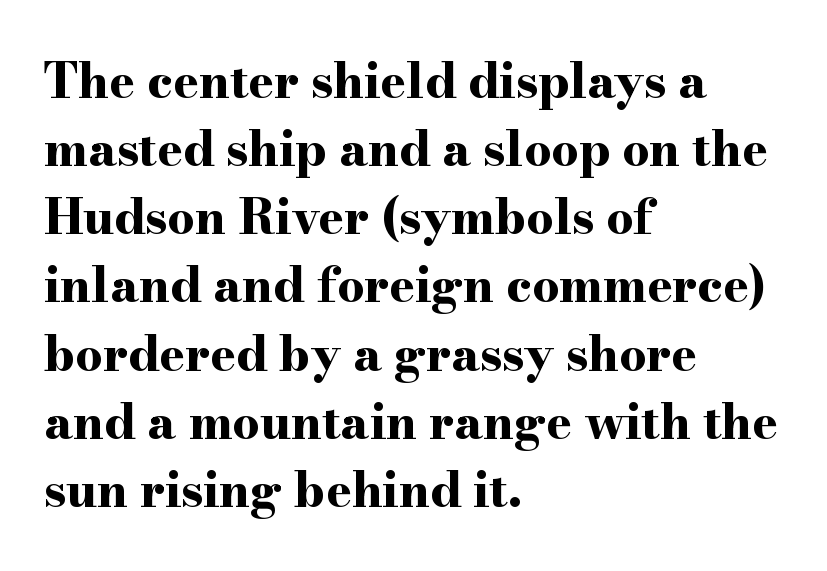
{"serif": "yes", "italic": "no", "bold": "yes", "weight": "bold", "width": "wide", "stroke_contrast": "high", "x_height": "small", "monospaced": "no", "underline": "no", "align": "left", "line_spacing": "normal", "line_spacing_ratio": 1.42, "letter_spacing": "normal", "letter_spacing_em": 0.0, "glyph_px": 48}
